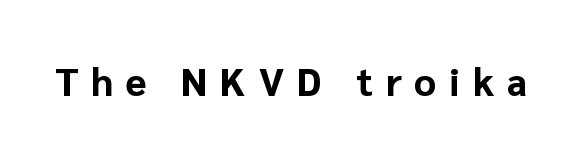
{"serif": "no", "italic": "no", "bold": "yes", "weight": "bold", "width": "normal", "stroke_contrast": "low", "x_height": "medium", "monospaced": "no", "underline": "no", "letter_spacing": "wide", "letter_spacing_em": 0.34, "glyph_px": 38}
